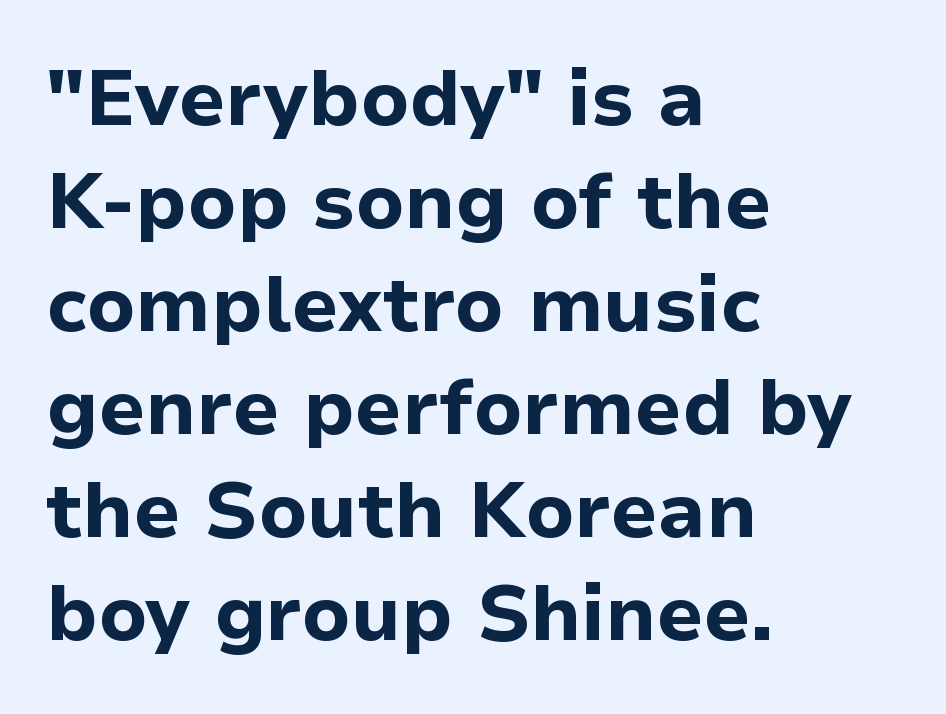
{"serif": "no", "italic": "no", "bold": "yes", "weight": "bold", "width": "normal", "stroke_contrast": "low", "x_height": "medium", "monospaced": "no", "underline": "no", "align": "left", "line_spacing": "normal", "line_spacing_ratio": 1.32, "letter_spacing": "normal", "letter_spacing_em": 0.0, "glyph_px": 78}
